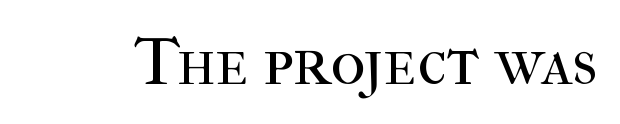
{"serif": "yes", "italic": "no", "bold": "no", "weight": "regular", "width": "normal", "stroke_contrast": "high", "x_height": "medium", "monospaced": "no", "underline": "no", "letter_spacing": "normal", "letter_spacing_em": 0.0, "glyph_px": 67}
